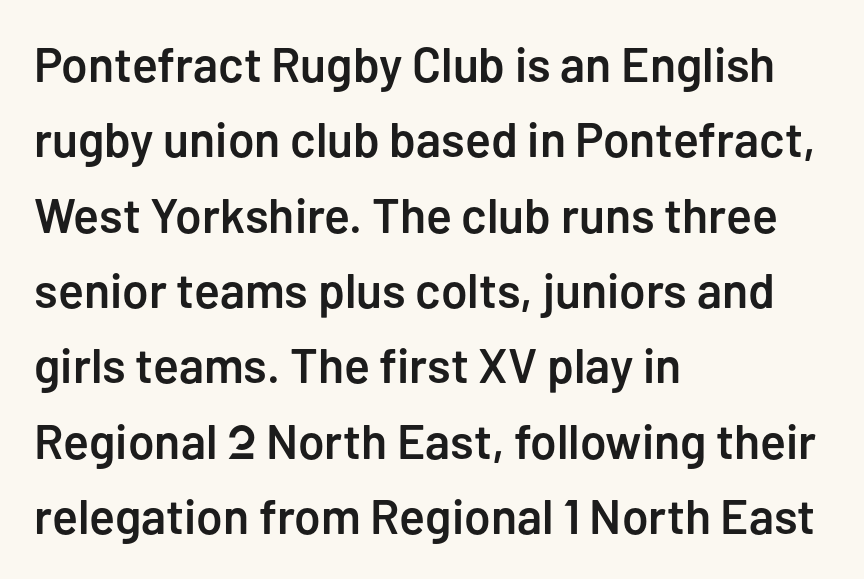
Q: Is the text bold? A: Semi-bold.
Q: Is the text italic (slanted)? A: No, it is upright.
Q: Is the typeface a serif or a sans-serif typeface? A: Sans-serif.
Q: Is the text underlined? A: No.
Q: How is the paragraph aligned? A: Left-aligned.
Q: Is the spacing between letters normal or unusually wide? A: Normal.
Q: Is the spacing between lines tight, normal or loose? A: Normal.
Q: Width (condensed, normal, or wide)? A: Normal.
Q: Stroke contrast? A: Low.
Q: x-height? A: Medium.
Q: Monospaced? A: No.
